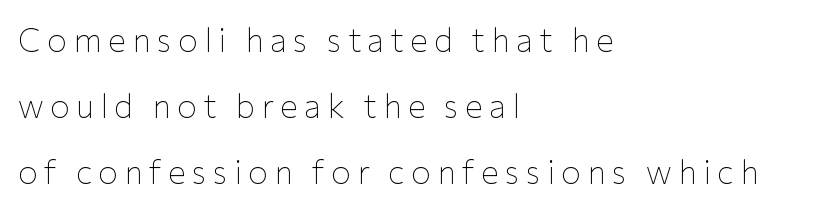
The image shows 33 px thin sans-serif type, upright; set left-aligned, loose line spacing (2.0x), not underlined; low stroke contrast and a medium x-height.
